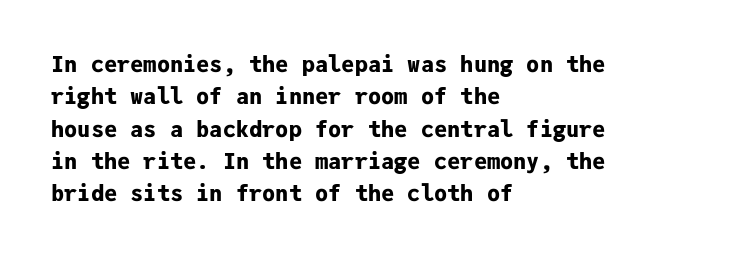
This block has exactly the height ordinary leading produces. A roman cut, with each character standing at attention. Typesetter's note: full bold, strokes at maximum text heaviness. The rendering anchors every line to the left-hand side.
